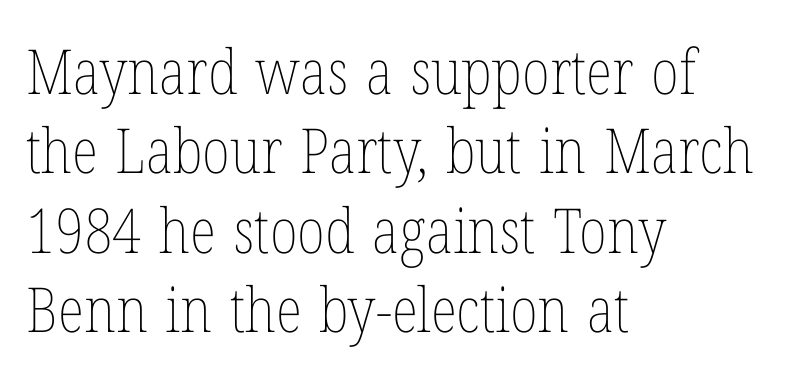
Q: Is the text bold? A: No.
Q: Is the text italic (slanted)? A: No, it is upright.
Q: Is the text underlined? A: No.
Q: How is the paragraph aligned? A: Left-aligned.
Q: Is the spacing between letters normal or unusually wide? A: Normal.
Q: Is the spacing between lines tight, normal or loose? A: Normal.
Q: Width (condensed, normal, or wide)? A: Condensed.
Q: Stroke contrast? A: Low.
Q: x-height? A: Medium.
Q: Monospaced? A: No.
